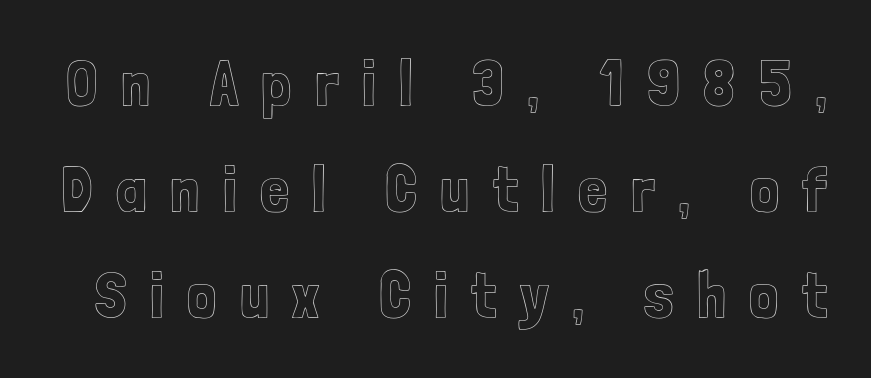
{"italic": "no", "width": "condensed", "x_height": "medium", "monospaced": "no", "underline": "no", "line_spacing": "normal", "line_spacing_ratio": 1.63, "letter_spacing": "wide", "letter_spacing_em": 0.36, "glyph_px": 65}
